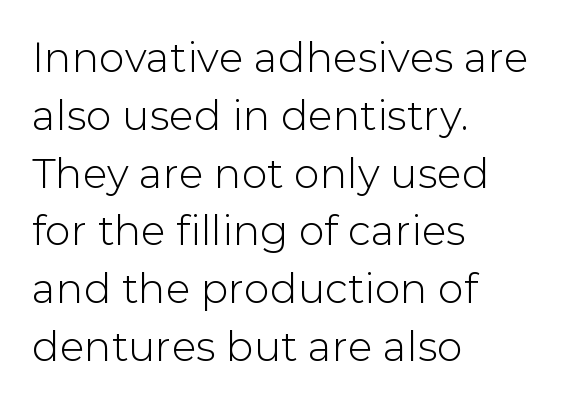
This rendering uses left alignment, leaving the right contour irregular. Words appear dense and cohesive because spacing is normal. This sample uses an upright cut, with every glyph sitting square on the baseline. Interline gaps are of average width in this sample. The face used here is proportionally spaced, like ordinary book or web type. Check where the strokes stop: nothing finishes them off — pure sans.
